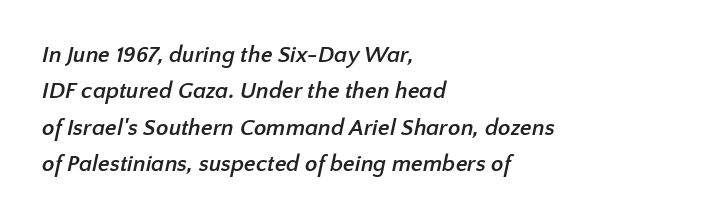
The rendering uses a bold face; every stroke is thick and dark. Nothing unusual about the tracking: characters are spaced as the font intends. In CSS terms this would be text-align: left. The vertical gap from one line to the next is medium. Any mark beneath the type? The region is blank.
